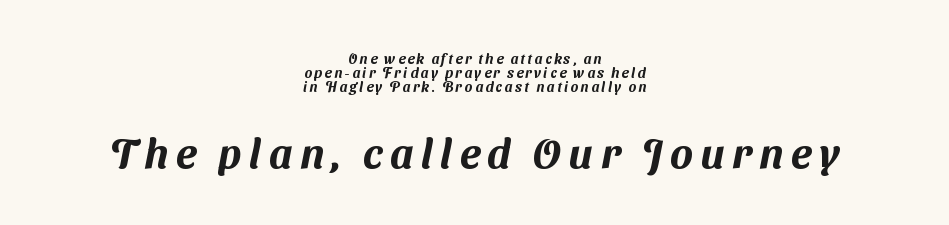
Students, observe: this is what under-led, compact text looks like. Typesetter's note — lower block bumped up in size, upper block left smaller. These lines are rendered in a variable-pitch font. Letters rest on an invisible, unmarked baseline. Typeset on center — no edge is straight.
